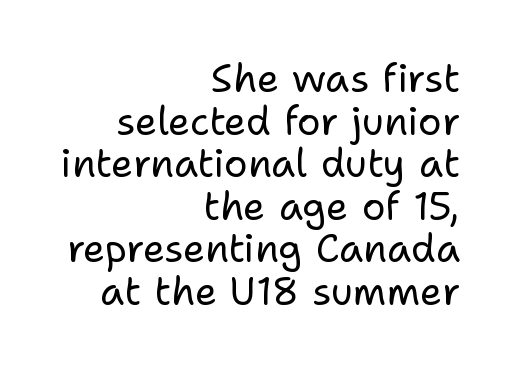
{"serif": "no", "italic": "no", "bold": "no", "weight": "regular", "width": "normal", "stroke_contrast": "low", "x_height": "medium", "monospaced": "no", "underline": "no", "align": "right", "line_spacing": "tight", "line_spacing_ratio": 1.09, "letter_spacing": "normal", "letter_spacing_em": 0.0, "glyph_px": 39}
